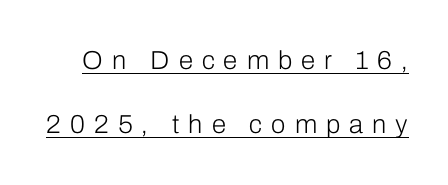
The image shows 26 px text type, upright; set loose line spacing (2.48x), unusually wide letter spacing (+0.35 em), underlined.
